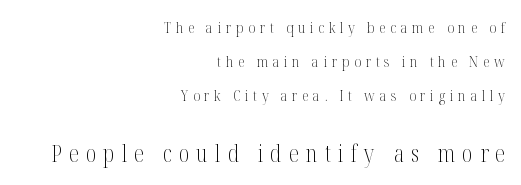
{"italic": "no", "bold": "no", "underline": "no", "align": "right", "line_spacing": "loose", "line_spacing_ratio": 2.28, "letter_spacing": "wide", "letter_spacing_em": 0.31, "larger_block": "second", "size_ratio": 1.53, "glyph_px": 23}
